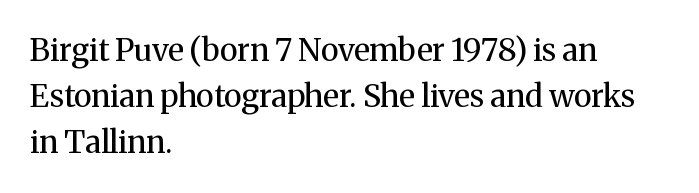
The image shows 31 px regular-weight serif type, upright; set left-aligned, normal line spacing (1.49x), normal letter spacing, not underlined; medium stroke contrast and a medium x-height.
